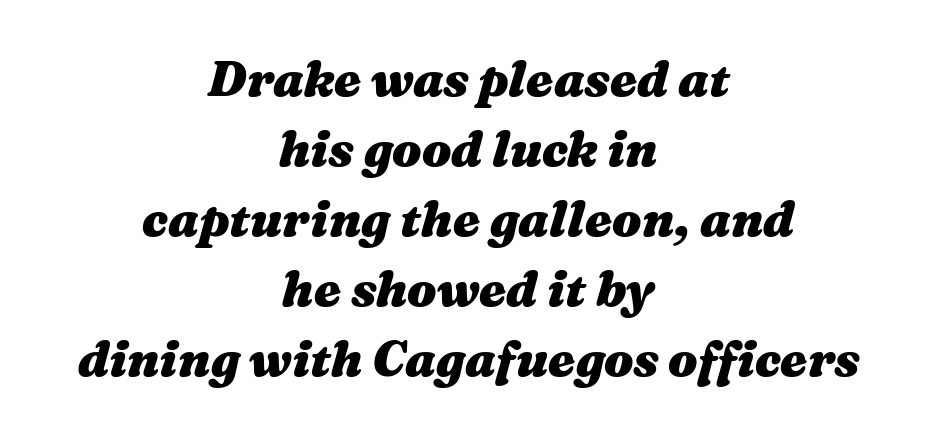
Q: Is the text bold? A: Yes.
Q: Is the text italic (slanted)? A: Yes, it leans right by about 16 degrees.
Q: Is the text underlined? A: No.
Q: How is the paragraph aligned? A: Centered.
Q: Is the spacing between letters normal or unusually wide? A: Normal.
Q: Is the spacing between lines tight, normal or loose? A: Normal.
Q: Width (condensed, normal, or wide)? A: Wide.
Q: Stroke contrast? A: Medium.
Q: x-height? A: Medium.
Q: Monospaced? A: No.
